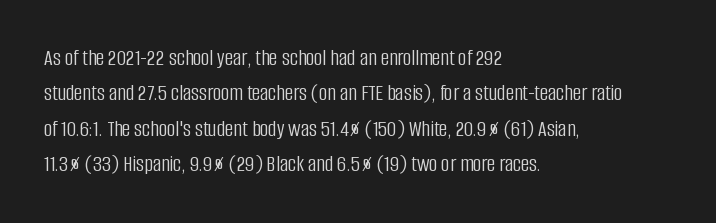
{"italic": "no", "bold": "no", "underline": "no", "align": "left", "line_spacing": "normal", "line_spacing_ratio": 1.54, "letter_spacing": "normal", "letter_spacing_em": 0.0, "glyph_px": 23}
